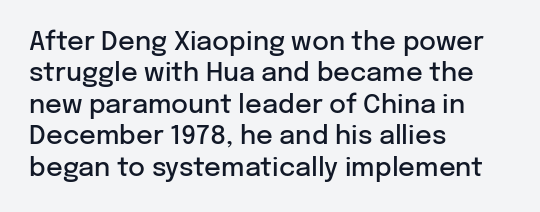
The image shows 26 px text type, upright; set left-aligned, line spacing 1.21x, normal letter spacing, not underlined.
